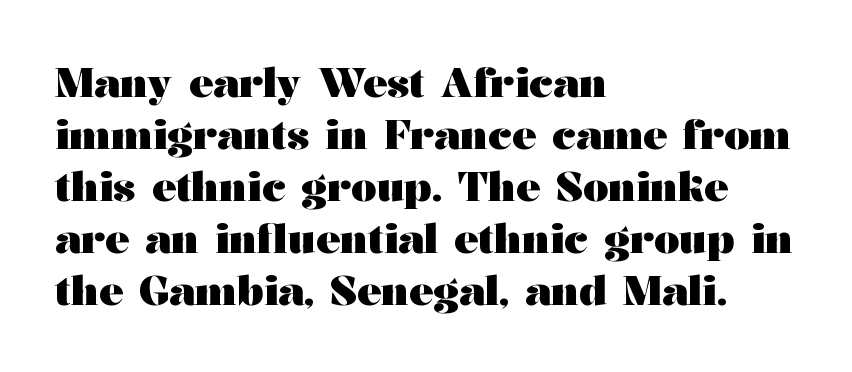
Q: Is the text bold? A: Yes.
Q: Is the text italic (slanted)? A: No, it is upright.
Q: Is the typeface a serif or a sans-serif typeface? A: Serif.
Q: Is the text underlined? A: No.
Q: How is the paragraph aligned? A: Left-aligned.
Q: Is the spacing between letters normal or unusually wide? A: Normal.
Q: Is the spacing between lines tight, normal or loose? A: Normal.
Q: Width (condensed, normal, or wide)? A: Wide.
Q: Stroke contrast? A: Medium.
Q: x-height? A: Medium.
Q: Monospaced? A: No.
